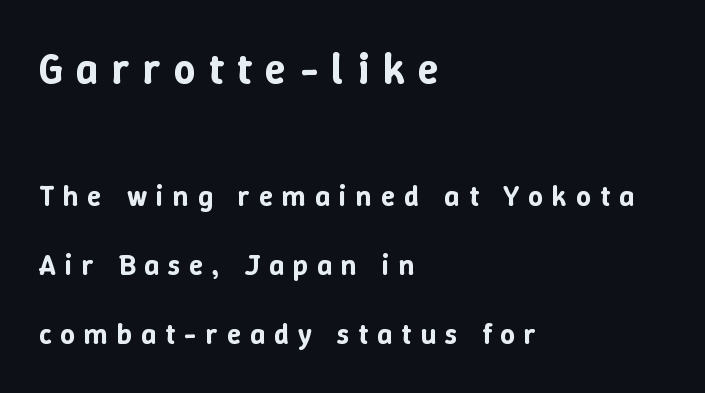
The strip under each line holds only bare page. These two chunks differ in scale, with the top chunk taking the larger measure. If you drew a ruler down the left edge, every line would touch it. Quick note: not italic, upright. The passage shown stacks its lines with a broad gap.
